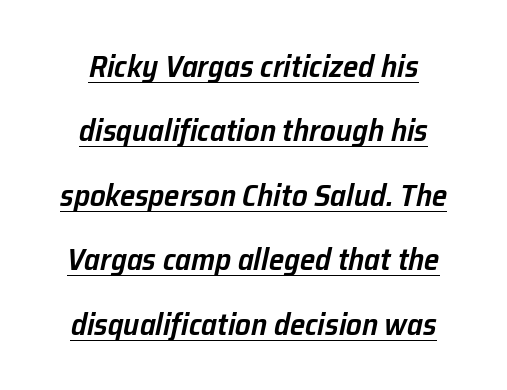
Q: Is the text bold? A: Semi-bold.
Q: Is the text italic (slanted)? A: Yes, it leans right by about 12 degrees.
Q: Is the text underlined? A: Yes.
Q: How is the paragraph aligned? A: Centered.
Q: Is the spacing between letters normal or unusually wide? A: Normal.
Q: Is the spacing between lines tight, normal or loose? A: Loose.
Q: Width (condensed, normal, or wide)? A: Normal.
Q: Stroke contrast? A: Low.
Q: x-height? A: Medium.
Q: Monospaced? A: No.
